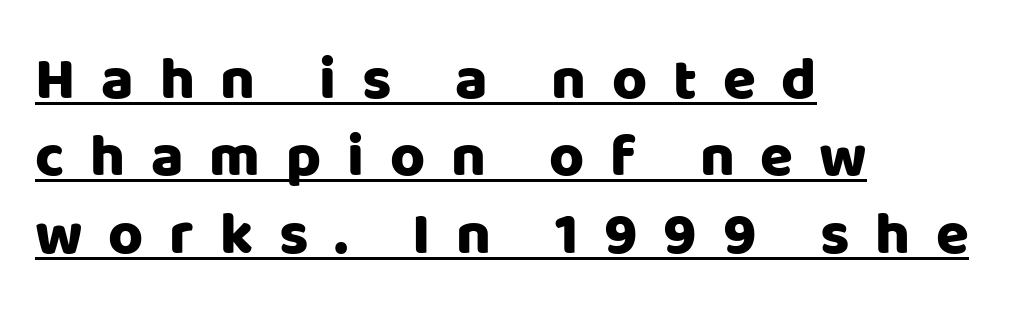
Serifs: no, the terminals of the letterforms are clean. Does the copy run flush right? No — it runs flush left. Vertical spacing — default. Upright lettering throughout. You could not count columns in this text — the font is proportionally spaced. There is plenty of visible air inserted between adjacent glyphs.
